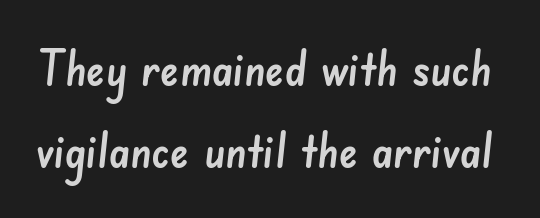
The tracking reads as untouched default to a designer's eye. This sample has the flowing, uneven cadence of proportional lettering. The words here are not underlined. The rendering shows plain stroke endings on the letterforms — a sans-serif design.
